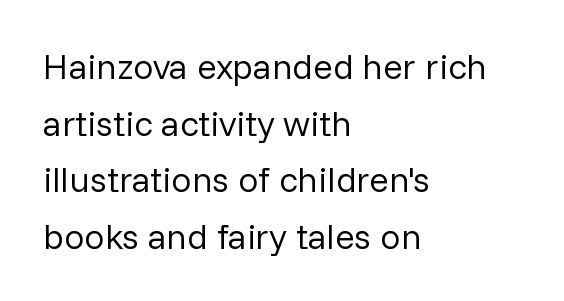
In CSS terms this would be text-align: left. Weight: in the light-to-regular range. Serifs: no, the terminals of the letterforms are clean. A typesetter would call this zero additional tracking. Descenders hang freely into open space. Normally led — the rows are evenly, conventionally spaced.
